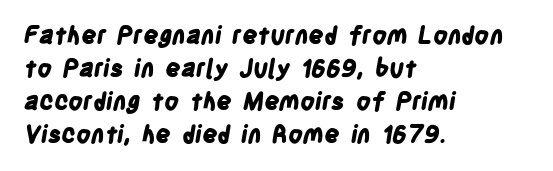
Q: Is the text bold? A: Yes.
Q: Is the text underlined? A: No.
Q: How is the paragraph aligned? A: Left-aligned.
Q: Is the spacing between letters normal or unusually wide? A: Normal.
Q: Is the spacing between lines tight, normal or loose? A: Normal.
